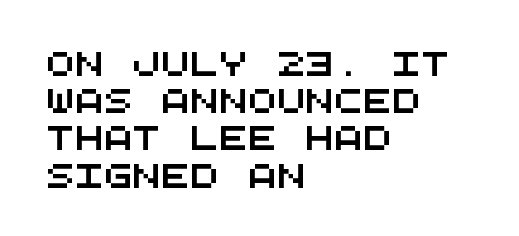
Q: Is the text underlined? A: No.
Q: How is the paragraph aligned? A: Left-aligned.
Q: Is the spacing between letters normal or unusually wide? A: Normal.
Q: Is the spacing between lines tight, normal or loose? A: Normal.
